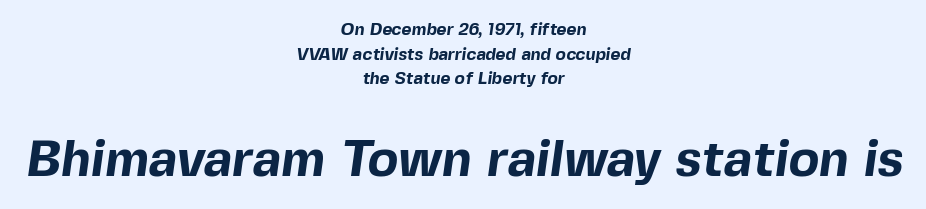
The image shows 51 px bold sans-serif type; set centered, normal line spacing (1.45x), normal letter spacing, not underlined; the second (bottom) block is 3.0x larger; a medium x-height.
